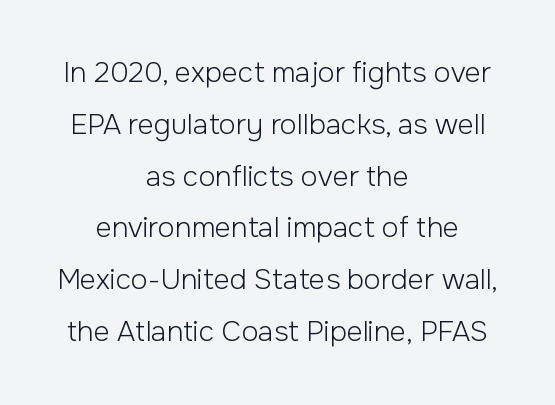
{"serif": "no", "italic": "no", "bold": "no", "weight": "light", "width": "normal", "stroke_contrast": "low", "x_height": "medium", "monospaced": "no", "underline": "no", "align": "center", "line_spacing_ratio": 1.85, "letter_spacing": "normal", "letter_spacing_em": 0.0, "glyph_px": 28}
